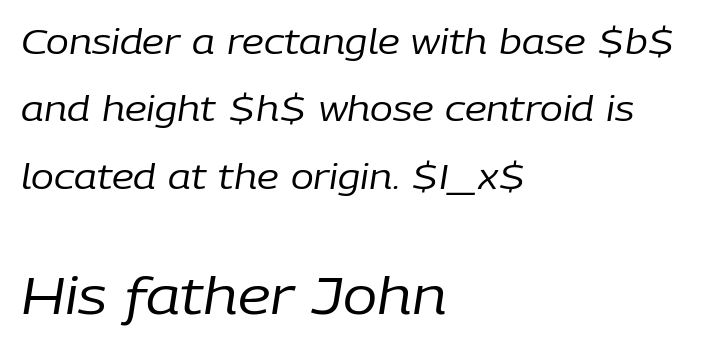
Q: Is the text bold? A: No.
Q: Is the text italic (slanted)? A: Yes, it leans right by about 9 degrees.
Q: Is the text underlined? A: No.
Q: How is the paragraph aligned? A: Left-aligned.
Q: Is the spacing between letters normal or unusually wide? A: Normal.
Q: Is the spacing between lines tight, normal or loose? A: Loose.
Q: Which block of text is set in a larger size, the first (top) or the second (bottom)? A: The second (bottom) one.
Q: Width (condensed, normal, or wide)? A: Normal.
Q: Stroke contrast? A: Low.
Q: x-height? A: Medium.
Q: Monospaced? A: No.
